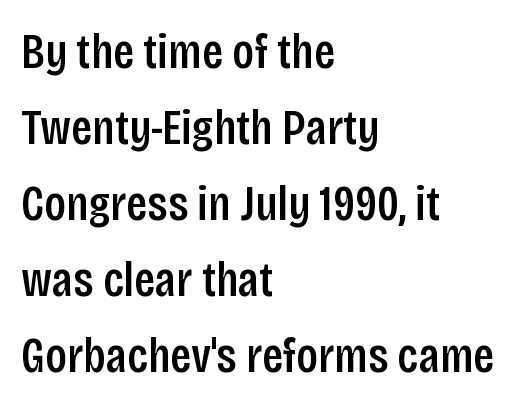
Q: Is the text bold? A: Semi-bold.
Q: Is the text italic (slanted)? A: No, it is upright.
Q: Is the typeface a serif or a sans-serif typeface? A: Sans-serif.
Q: Is the text underlined? A: No.
Q: How is the paragraph aligned? A: Left-aligned.
Q: Is the spacing between letters normal or unusually wide? A: Normal.
Q: Is the spacing between lines tight, normal or loose? A: Normal.
Q: Width (condensed, normal, or wide)? A: Condensed.
Q: Stroke contrast? A: Low.
Q: x-height? A: Large.
Q: Monospaced? A: No.
